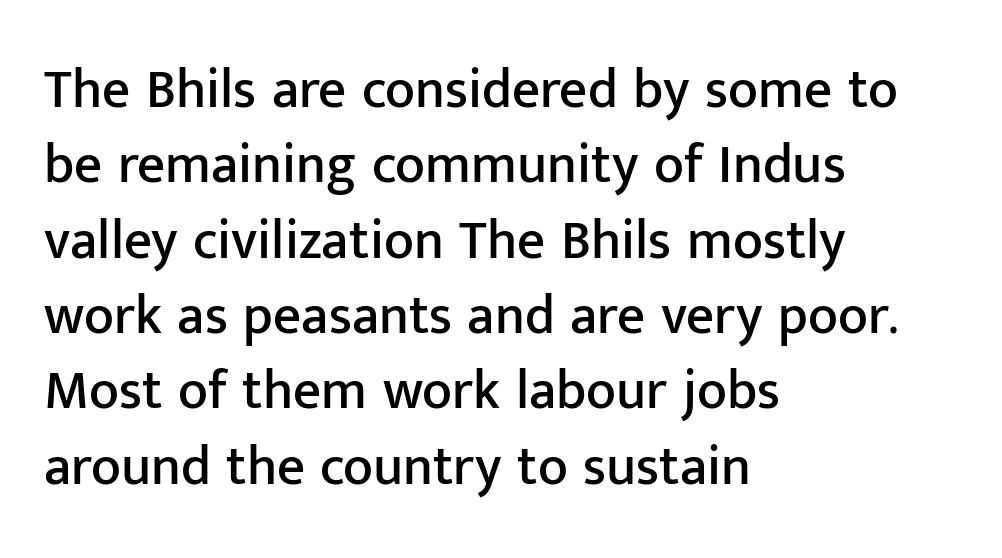
Q: Is the text italic (slanted)? A: No, it is upright.
Q: Is the typeface a serif or a sans-serif typeface? A: Sans-serif.
Q: Is the text underlined? A: No.
Q: How is the paragraph aligned? A: Left-aligned.
Q: Is the spacing between letters normal or unusually wide? A: Normal.
Q: Is the spacing between lines tight, normal or loose? A: Normal.
Q: Width (condensed, normal, or wide)? A: Normal.
Q: Stroke contrast? A: Low.
Q: x-height? A: Medium.
Q: Monospaced? A: No.
